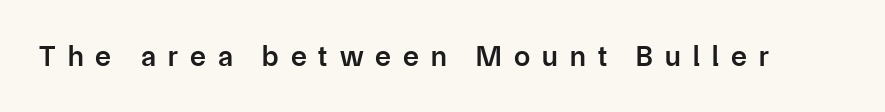
Varying glyph widths throughout — classic text-font behaviour. The zone under the glyphs is completely vacant. This sample uses an upright cut, with every glyph sitting square on the baseline. I'd call this a sans setting — the letters go barefoot. Stroke thickness is moderately raised; the sample reads as semibold. The rendering inserts visible extra space after every character.
